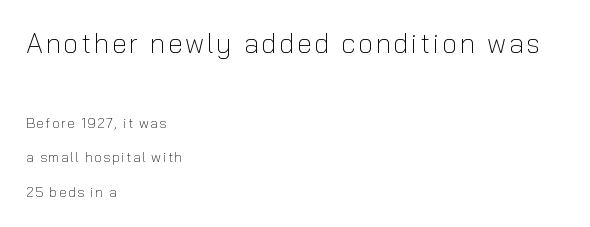
Q: Is the text bold? A: No.
Q: Is the text italic (slanted)? A: No, it is upright.
Q: Is the text underlined? A: No.
Q: How is the paragraph aligned? A: Left-aligned.
Q: Is the spacing between lines tight, normal or loose? A: Loose.
Q: Which block of text is set in a larger size, the first (top) or the second (bottom)? A: The first (top) one.
